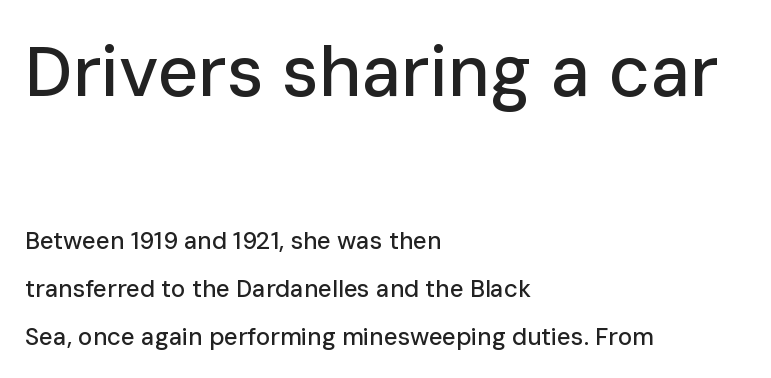
The paragraph has a hard left edge and a soft right edge. These lines were composed using upright roman letters. The gaps between neighbouring characters are ordinary and unremarkable. Whoever set this made the first block the dominant, larger element. This sample trades compactness for vertical openness between lines.
